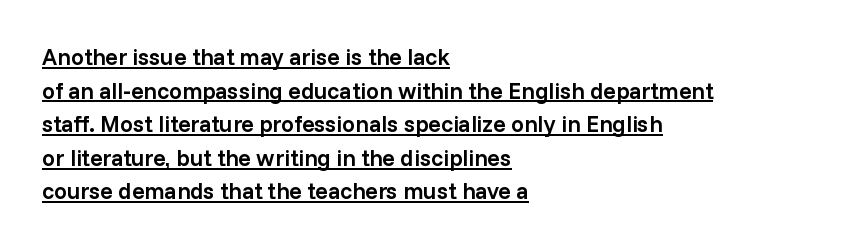
The font is running at a semibold setting, under full bold. Style check: upright. The block of text has a typical density, with ordinary space between rows. The rendering keeps characters at their native spacing.
